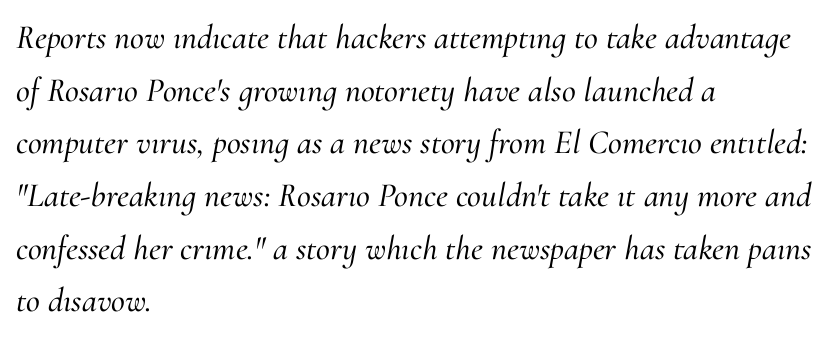
{"serif": "yes", "italic": "yes", "lean": "right", "slant_degrees": 10, "width": "normal", "stroke_contrast": "medium", "x_height": "small", "monospaced": "no", "underline": "no", "align": "left", "line_spacing": "normal", "line_spacing_ratio": 1.55, "letter_spacing": "normal", "letter_spacing_em": 0.0, "glyph_px": 34}
